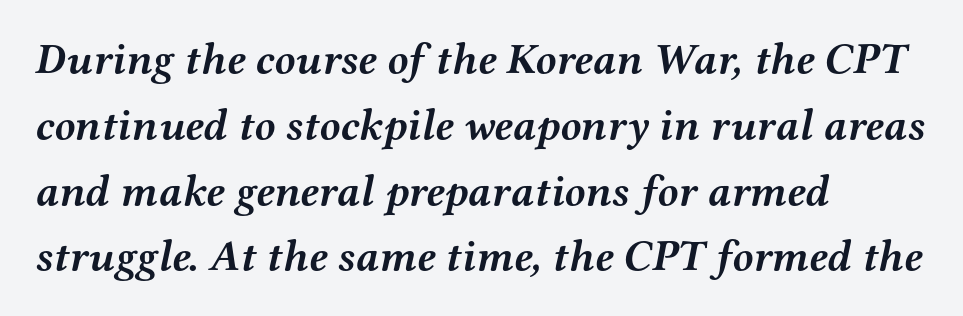
{"serif": "yes", "italic": "yes", "lean": "right", "slant_degrees": 12, "bold": "yes", "weight": "semibold", "width": "wide", "stroke_contrast": "medium", "x_height": "medium", "monospaced": "no", "underline": "no", "align": "left", "line_spacing": "normal", "line_spacing_ratio": 1.53, "letter_spacing": "normal", "letter_spacing_em": 0.0, "glyph_px": 43}
